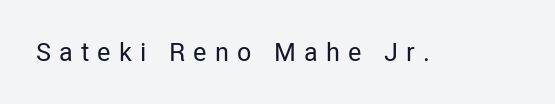
{"italic": "no", "underline": "no", "letter_spacing": "wide", "letter_spacing_em": 0.31, "glyph_px": 26}
